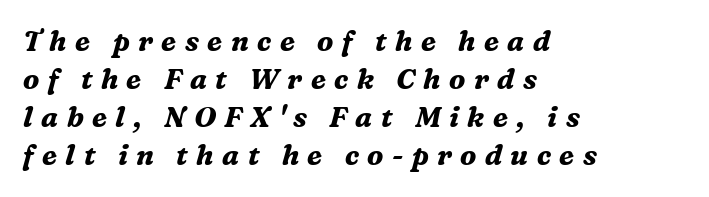
Spacing verdict: proportional, widths tailored to each character. The rendering uses a moderate line-height, typical for paragraphs. Lines of text with bare space underneath. Summary of weight: heavy, a full bold. Does the lettering tilt? It does — this is italic.
